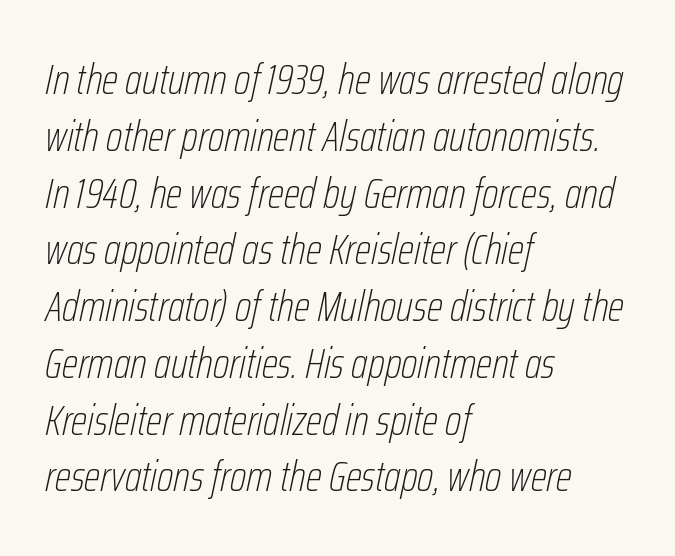
{"italic": "yes", "lean": "right", "slant_degrees": 12, "bold": "no", "weight": "thin", "width": "condensed", "stroke_contrast": "low", "x_height": "medium", "monospaced": "no", "underline": "no", "align": "left", "line_spacing": "normal", "line_spacing_ratio": 1.32, "letter_spacing": "normal", "letter_spacing_em": 0.0, "glyph_px": 43}
